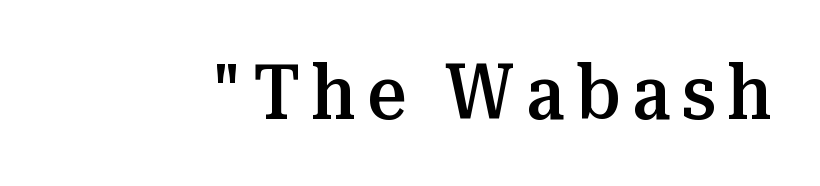
{"serif": "yes", "italic": "no", "bold": "semi", "weight": "semibold", "width": "normal", "stroke_contrast": "medium", "x_height": "medium", "monospaced": "no", "underline": "no", "glyph_px": 76}
